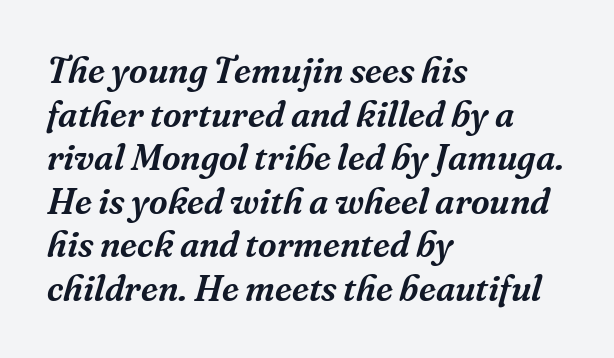
{"serif": "yes", "italic": "yes", "lean": "right", "slant_degrees": 16, "width": "normal", "stroke_contrast": "medium", "x_height": "medium", "monospaced": "no", "underline": "no", "align": "left", "line_spacing_ratio": 1.21, "letter_spacing": "normal", "letter_spacing_em": 0.0, "glyph_px": 36}
